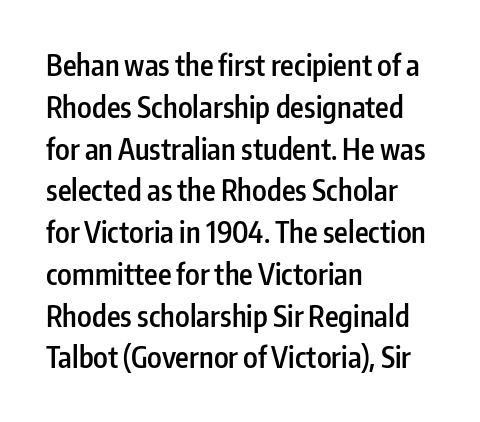
In terms of posture, this sample is upright. The letters advance in unequal steps, a hallmark of proportional type. The text block is weighted toward the left margin, trailing off unevenly rightward. Bare-footed words on every line. On the weight axis this lands at semibold, roughly 600. Compared with typical body copy, the letter spacing here is the same.
